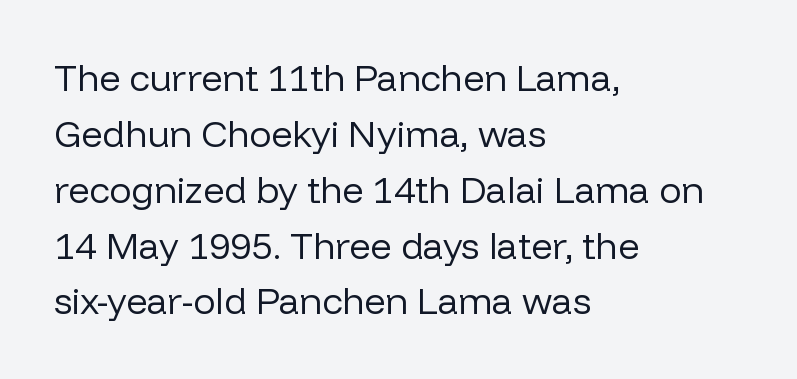
The image shows 37 px regular-weight sans-serif type, upright; set left-aligned, normal line spacing (1.51x), normal letter spacing, not underlined; low stroke contrast and a medium x-height.
